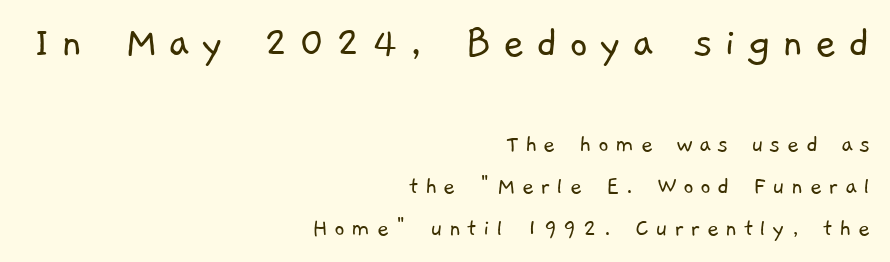
The image shows 46 px light sans-serif type; set right-aligned, normal line spacing (1.61x), unusually wide letter spacing (+0.24 em), not underlined; the first (top) block is 1.77x larger; low stroke contrast and a medium x-height.
